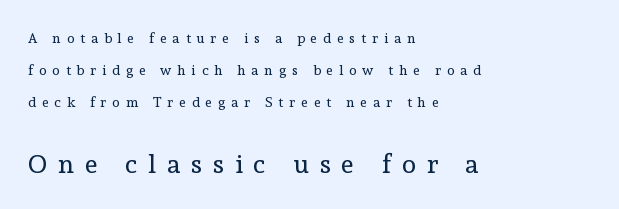
The image shows 26 px text type, upright; set left-aligned, loose line spacing (2.29x), unusually wide letter spacing (+0.42 em), not underlined; the second (bottom) block is 1.86x larger.
